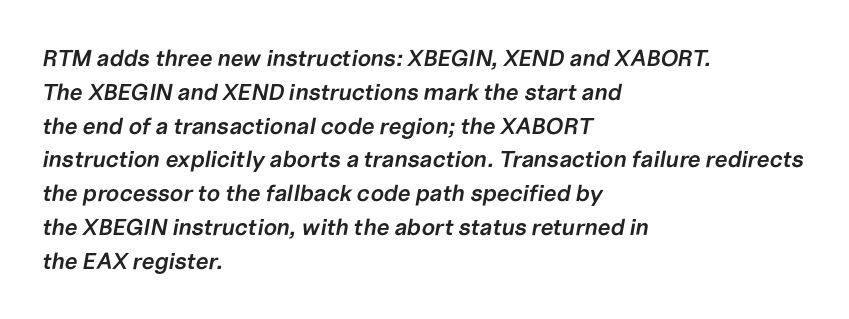
The image shows 23 px text type, italic (leaning right); set left-aligned, normal line spacing (1.47x), normal letter spacing, not underlined.
